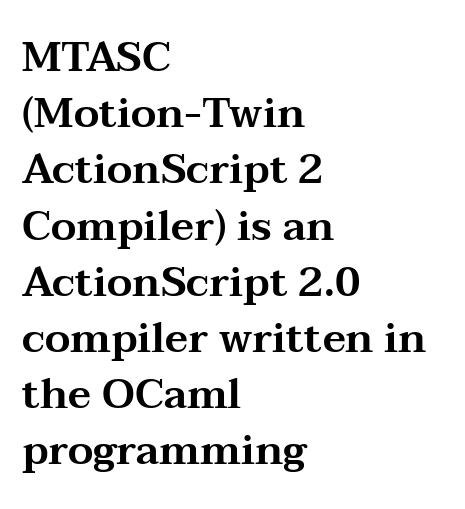
Q: Is the text italic (slanted)? A: No, it is upright.
Q: Is the typeface a serif or a sans-serif typeface? A: Serif.
Q: Is the text underlined? A: No.
Q: How is the paragraph aligned? A: Left-aligned.
Q: Is the spacing between letters normal or unusually wide? A: Normal.
Q: Is the spacing between lines tight, normal or loose? A: Normal.
Q: Width (condensed, normal, or wide)? A: Wide.
Q: Stroke contrast? A: Medium.
Q: x-height? A: Medium.
Q: Monospaced? A: No.
